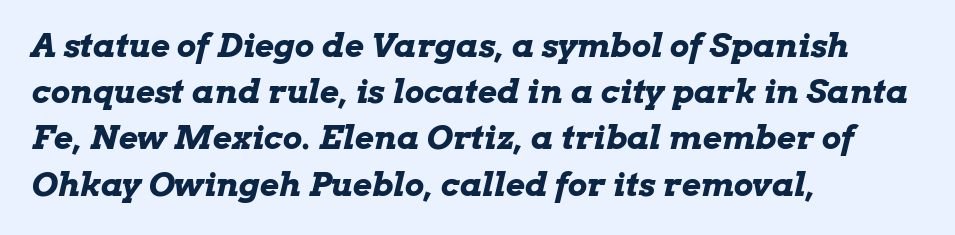
On the weight axis this lands at bold, roughly 700. Each new line begins a customary step beneath the previous one. Any mark beneath the type? The region is blank. Nothing unusual about the tracking: characters are spaced as the font intends. The specimen reads as italic at a glance. Typeset ragged right — the left edge is the straight one.
